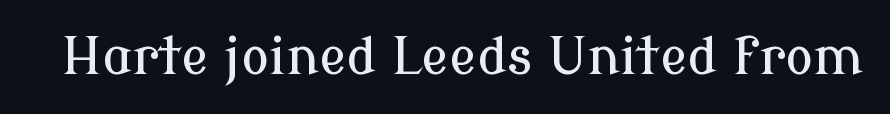
Q: Is the text italic (slanted)? A: No, it is upright.
Q: Is the typeface a serif or a sans-serif typeface? A: Serif.
Q: Is the text underlined? A: No.
Q: Is the spacing between letters normal or unusually wide? A: Normal.
Q: Width (condensed, normal, or wide)? A: Normal.
Q: Stroke contrast? A: Low.
Q: x-height? A: Medium.
Q: Monospaced? A: No.
